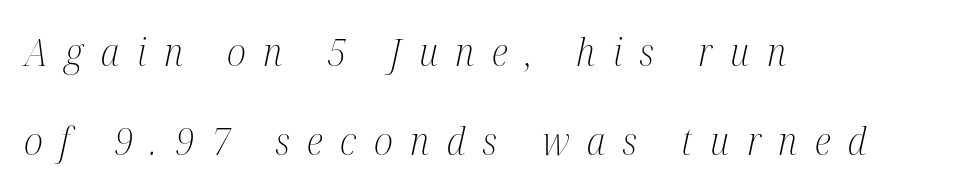
The image shows 39 px light, condensed serif type, italic (leaning right); set left-aligned, loose line spacing (2.27x), unusually wide letter spacing (+0.45 em), not underlined; medium stroke contrast and a medium x-height.
